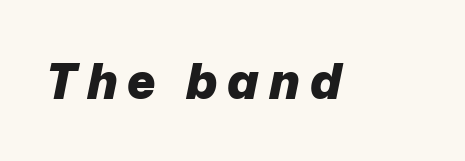
Slanted lettering throughout. The glyphs have the mass of a bold cut. Short note: letters widely spaced. Bare-footed words on every line. Varying glyph widths throughout — classic text-font behaviour.
